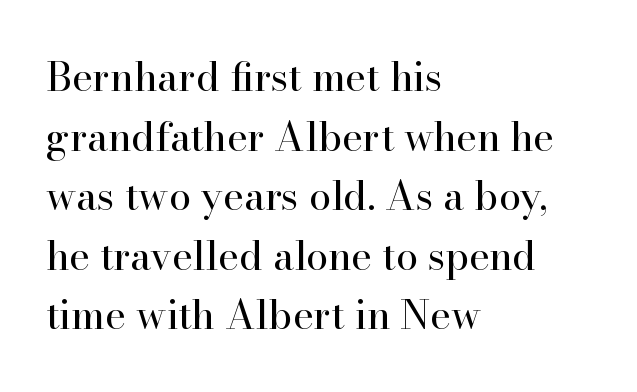
{"serif": "yes", "italic": "no", "bold": "no", "weight": "regular", "width": "normal", "stroke_contrast": "high", "x_height": "small", "monospaced": "no", "underline": "no", "align": "left", "line_spacing": "normal", "line_spacing_ratio": 1.49, "letter_spacing": "normal", "letter_spacing_em": 0.0, "glyph_px": 40}
